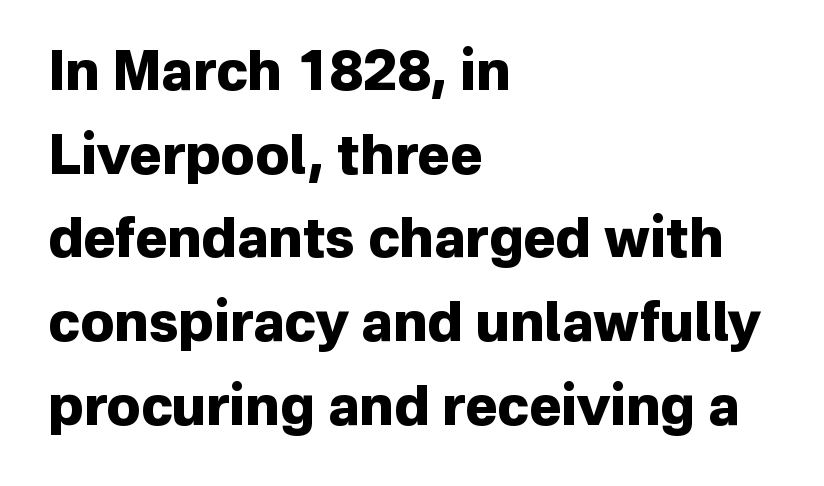
The image shows 54 px heavy sans-serif type, upright; set left-aligned, normal line spacing (1.55x), normal letter spacing, not underlined; low stroke contrast and a medium x-height.
